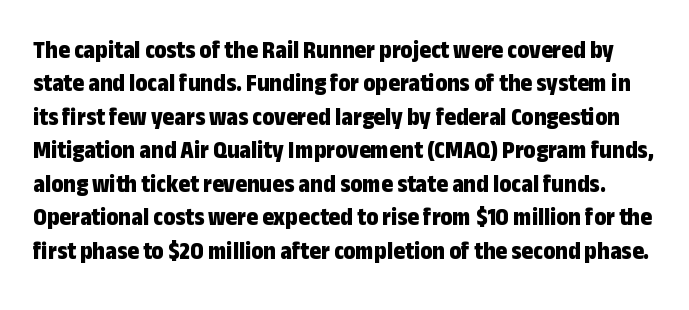
Q: Is the text bold? A: Yes.
Q: Is the text italic (slanted)? A: No, it is upright.
Q: Is the text underlined? A: No.
Q: Is the spacing between letters normal or unusually wide? A: Normal.
Q: Is the spacing between lines tight, normal or loose? A: Normal.
